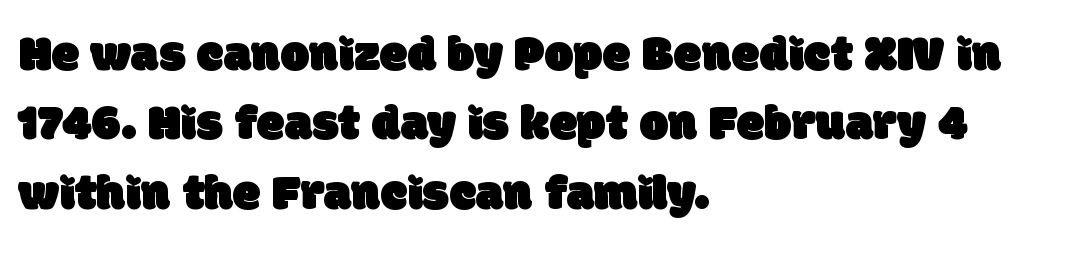
The image shows 51 px sans-serif type; set left-aligned, normal line spacing (1.36x), normal letter spacing, not underlined; low stroke contrast and a large x-height.
